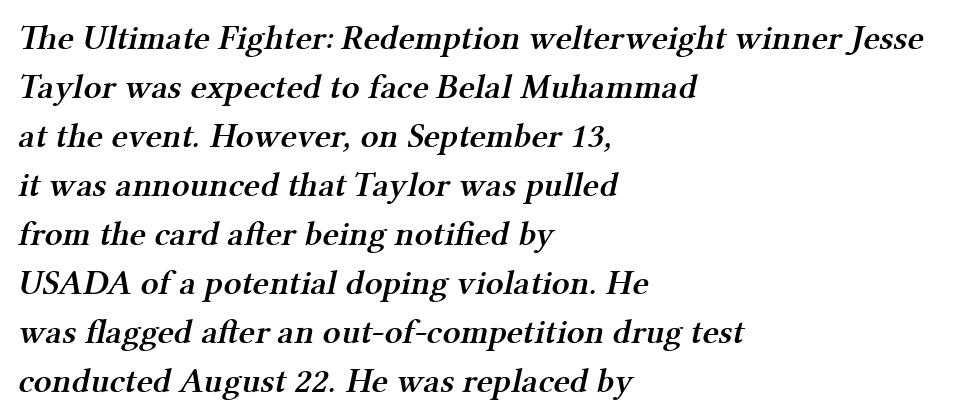
Nobody touched the tracking dial on this one. Rows of type keep a routine distance in the vertical direction. Spacing verdict: proportional, widths tailored to each character. Each line starts at the same left margin while the right side varies.
